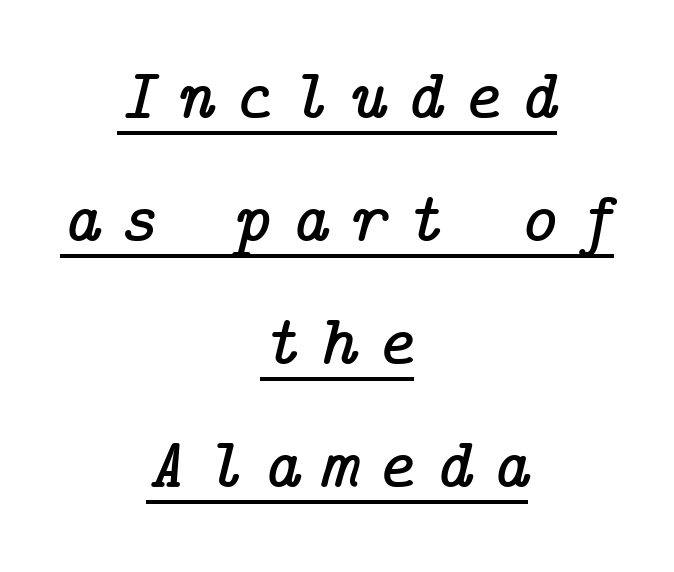
Q: Is the text italic (slanted)? A: Yes, it leans right by about 14 degrees.
Q: Is the typeface a serif or a sans-serif typeface? A: Serif.
Q: Is the text underlined? A: Yes.
Q: How is the paragraph aligned? A: Centered.
Q: Is the spacing between letters normal or unusually wide? A: Unusually wide.
Q: Width (condensed, normal, or wide)? A: Normal.
Q: Stroke contrast? A: Low.
Q: x-height? A: Medium.
